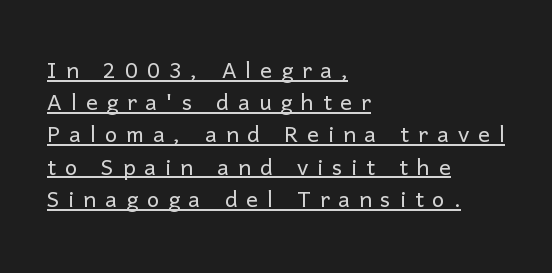
The image shows 29 px light sans-serif type, upright; set left-aligned, tight line spacing (1.11x), unusually wide letter spacing (+0.31 em), underlined; low stroke contrast and a medium x-height.
